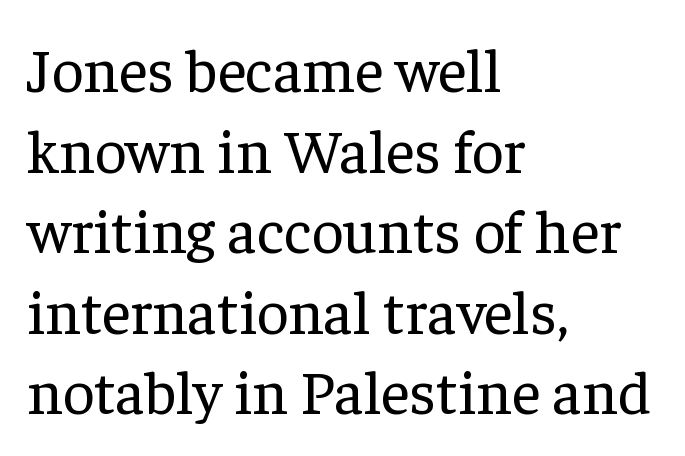
{"serif": "yes", "italic": "no", "bold": "no", "weight": "regular", "width": "normal", "stroke_contrast": "low", "x_height": "medium", "monospaced": "no", "underline": "no", "align": "left", "line_spacing": "normal", "line_spacing_ratio": 1.3, "letter_spacing": "normal", "letter_spacing_em": 0.0, "glyph_px": 62}
